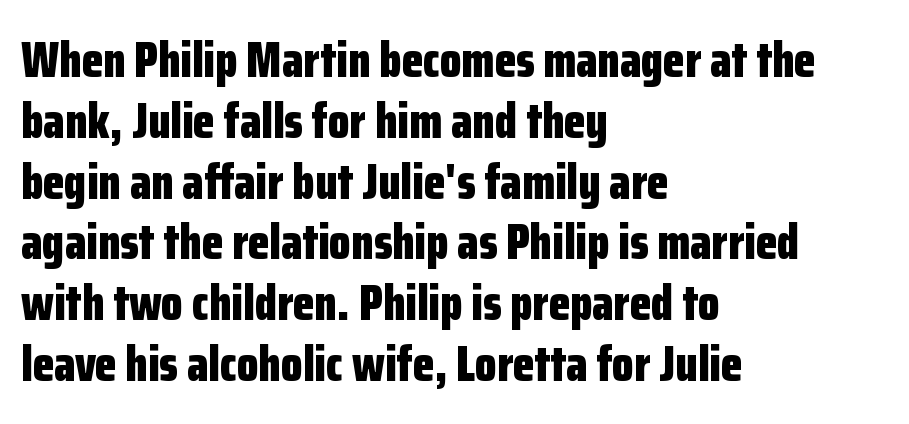
{"serif": "no", "italic": "no", "bold": "yes", "weight": "bold", "width": "condensed", "stroke_contrast": "low", "x_height": "medium", "monospaced": "no", "underline": "no", "align": "left", "line_spacing_ratio": 1.24, "letter_spacing": "normal", "letter_spacing_em": 0.0, "glyph_px": 49}
